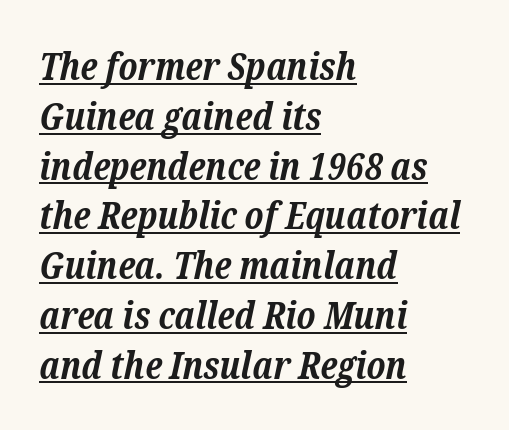
The image shows 38 px bold serif type, italic (leaning right); set left-aligned, normal line spacing (1.31x), normal letter spacing, underlined; low stroke contrast and a medium x-height.
